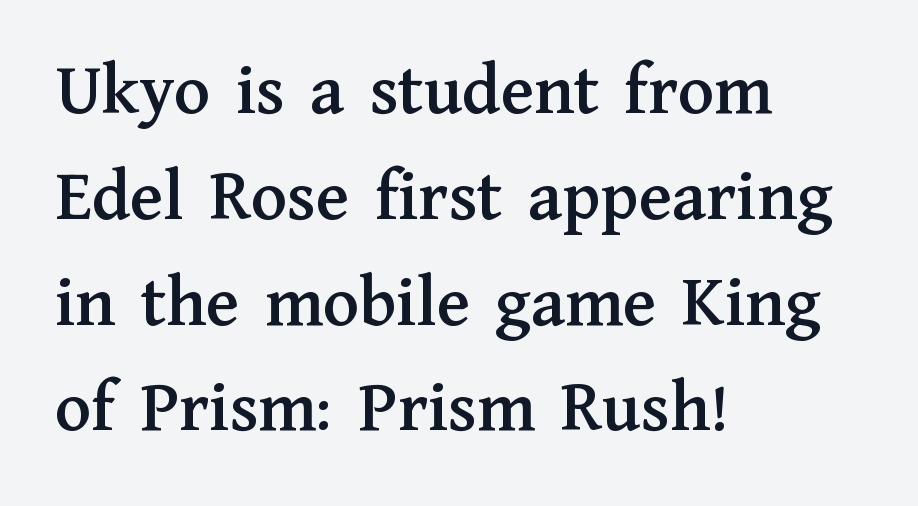
{"serif": "yes", "italic": "no", "width": "normal", "stroke_contrast": "medium", "x_height": "medium", "monospaced": "no", "underline": "no", "align": "left", "line_spacing": "normal", "line_spacing_ratio": 1.43, "letter_spacing": "normal", "letter_spacing_em": 0.0, "glyph_px": 74}
